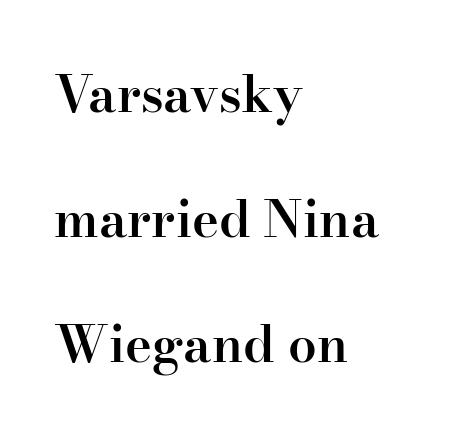
The image shows 51 px semibold serif type, upright; set left-aligned, loose line spacing (2.45x), normal letter spacing, not underlined; high stroke contrast and a small x-height.
